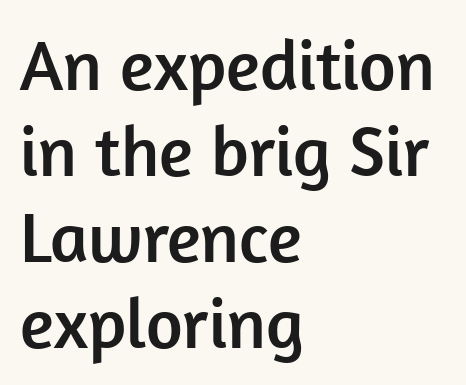
Check the space under the baseline: it is left empty. When letters stand straight like this, we call the style roman or upright. Character widths vary here, with narrow letters taking less room than wide ones. The paragraph has a hard left edge and a soft right edge. Short note: letters normally spaced. Check where the strokes stop: nothing finishes them off — pure sans.
